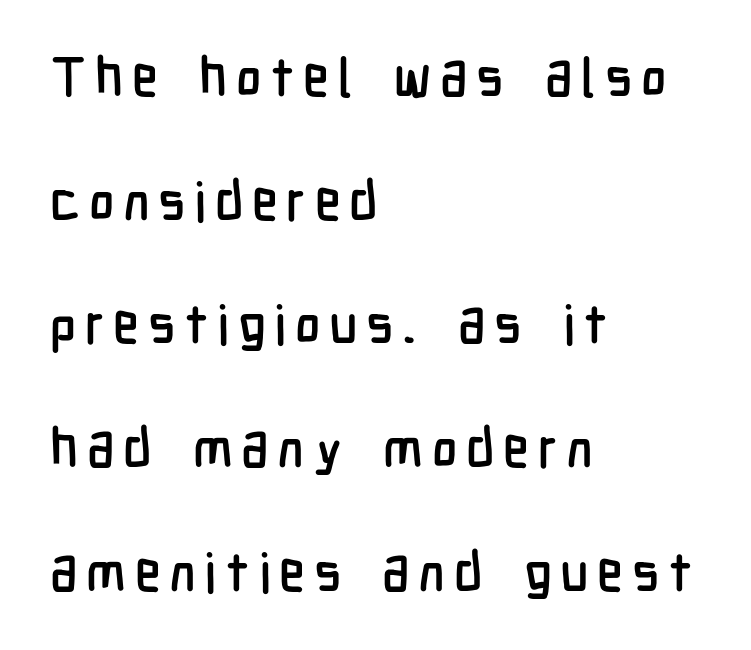
The lettering holds an erect, upright posture throughout. I'd call this a sans setting — the letters go barefoot. These lines are rendered in a variable-pitch font. If you measured baseline to baseline, you'd find a long distance.
